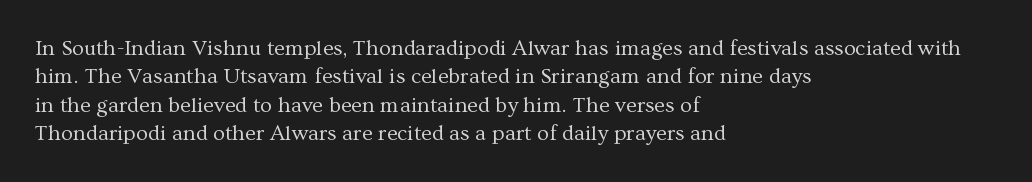
Rule under the text: the space is simply empty. Honestly, the letter spacing is just normal — you wouldn't notice it. The font's upright variant was chosen for this text. The strokes are not fattened; the text isn't bold. Layout note: lines flush left. The designer left line spacing at the default.
